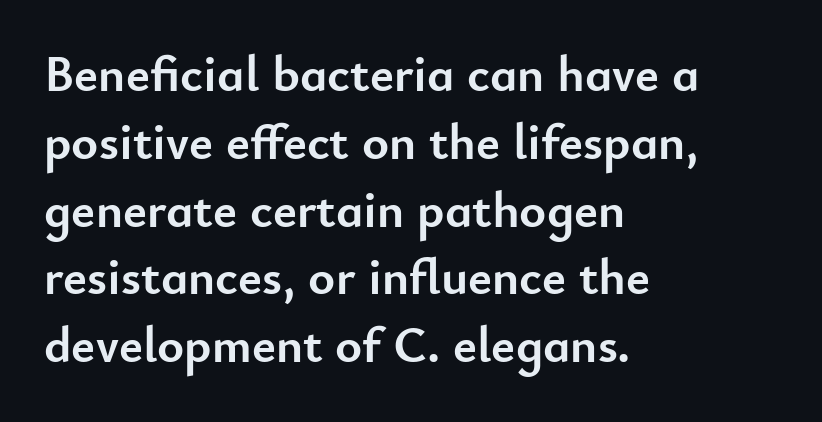
{"serif": "no", "italic": "no", "bold": "yes", "weight": "semibold", "width": "normal", "stroke_contrast": "low", "x_height": "small", "monospaced": "no", "underline": "no", "align": "left", "line_spacing": "normal", "line_spacing_ratio": 1.33, "letter_spacing": "normal", "letter_spacing_em": 0.0, "glyph_px": 51}
